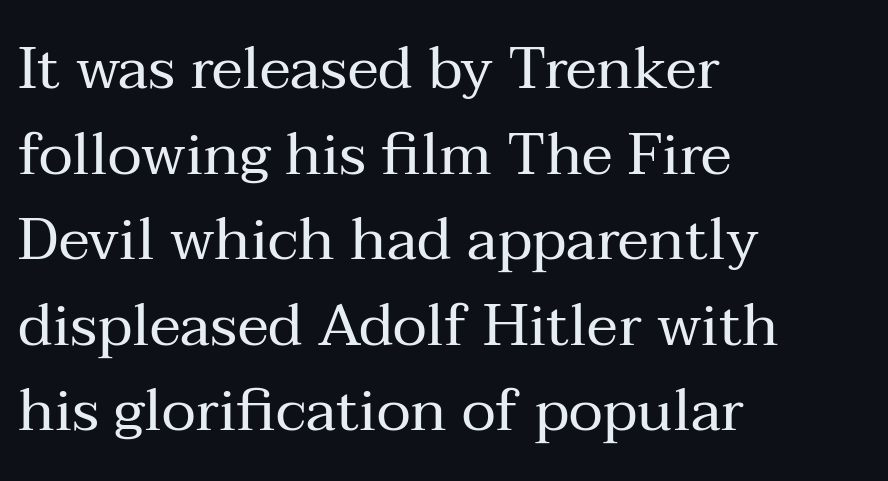
Caption: multi-line text, flush left, ragged right. Think of a printed novel: that variable character pitch is what you see here. The gaps between neighbouring characters are ordinary and unremarkable. You can tell from the footed stems that serif type was used.
